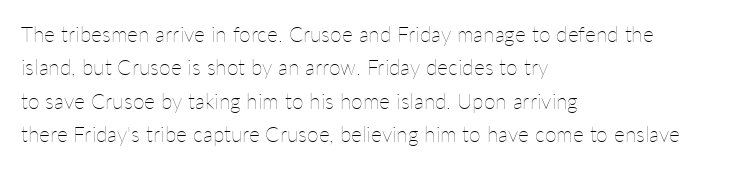
How would I describe the line gaps? Plain and ordinary. Weight: in the light-to-regular range. The type is set solid horizontally, with unmodified tracking. The lines are quadded left.
